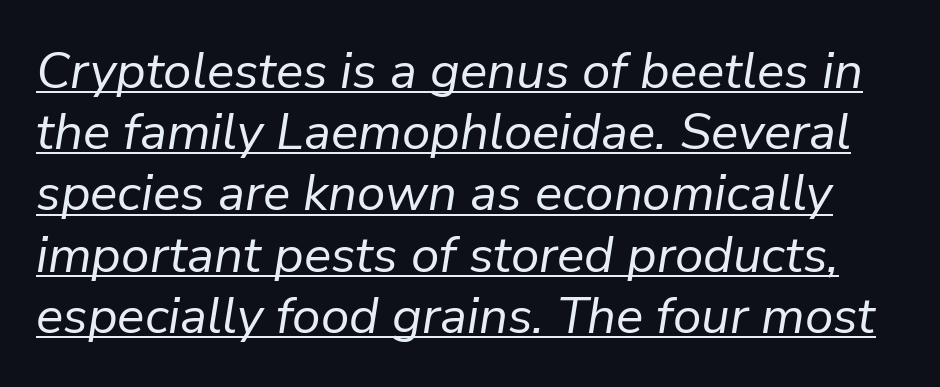
Q: Is the text bold? A: No.
Q: Is the text italic (slanted)? A: Yes, it leans right by about 9 degrees.
Q: Is the text underlined? A: Yes.
Q: Is the spacing between letters normal or unusually wide? A: Normal.
Q: Width (condensed, normal, or wide)? A: Normal.
Q: Stroke contrast? A: Low.
Q: x-height? A: Medium.
Q: Monospaced? A: No.
